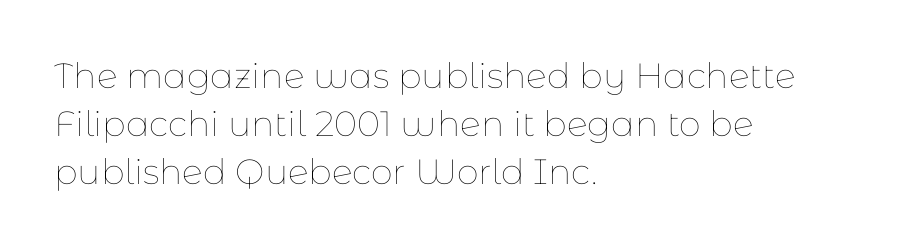
Weight: in the light-to-regular range. Quick note: interline space is typical. Think of a printed novel: that variable character pitch is what you see here. The font's upright variant was chosen for this text. These lines are set flush left with a ragged right edge.
